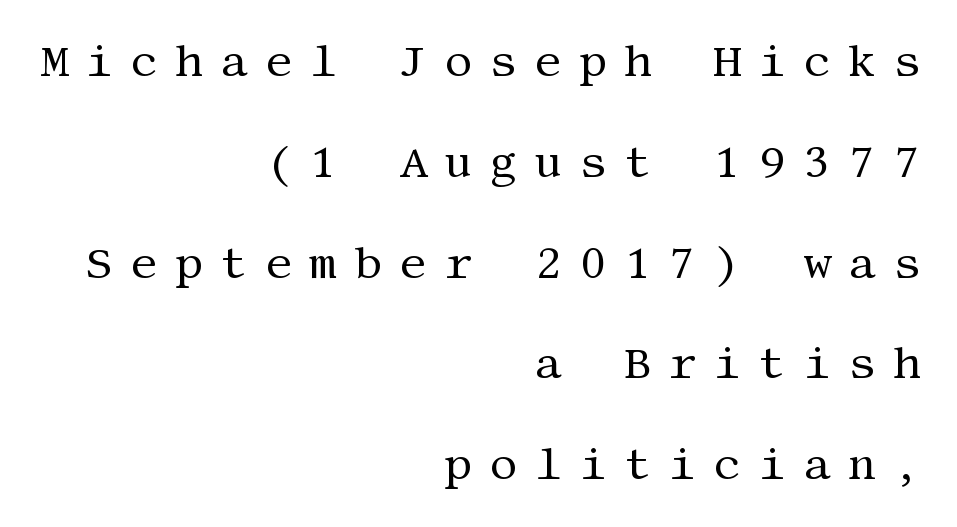
The image shows 44 px regular-weight serif type, upright; set right-aligned, loose line spacing (2.29x), unusually wide letter spacing (+0.38 em), not underlined; medium stroke contrast and a large x-height.
